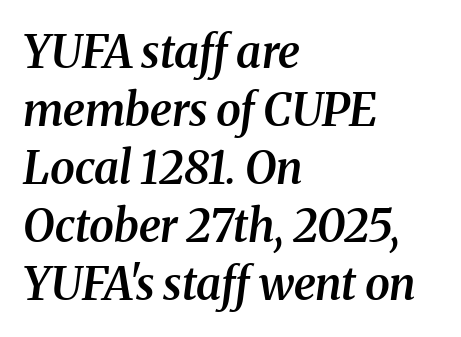
Moderately thickened strokes mark this as semibold type. Leftover space on each line is placed entirely after the last word. If you drew a line through each stem, it would be angled. Looks like regular typesetting: each glyph gets only the width it needs. Serif or sans? Serif — the stroke terminals have little feet. The lines sit at an ordinary, default distance from one another.
